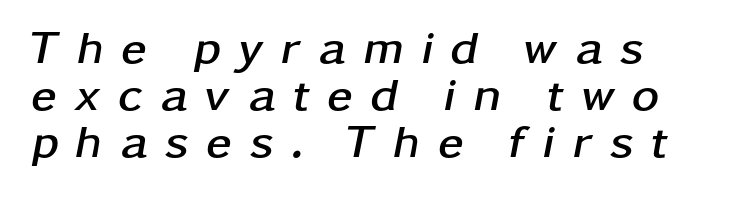
{"italic": "yes", "lean": "right", "slant_degrees": 11, "bold": "yes", "weight": "semibold", "width": "wide", "stroke_contrast": "low", "x_height": "medium", "monospaced": "no", "underline": "no", "line_spacing": "tight", "line_spacing_ratio": 1.0, "letter_spacing": "wide", "letter_spacing_em": 0.36, "glyph_px": 47}
